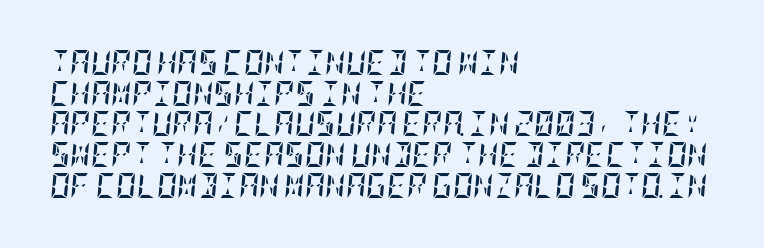
The image shows 25 px bold type, italic (leaning right); set left-aligned, line spacing 1.23x, normal letter spacing, not underlined.
